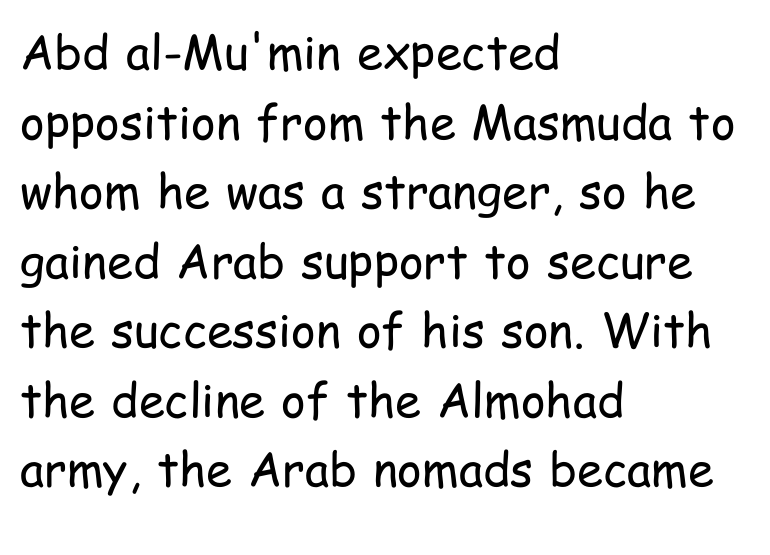
The image shows 47 px regular-weight, condensed sans-serif type, upright; set left-aligned, normal line spacing (1.48x), normal letter spacing, not underlined; low stroke contrast and a medium x-height.
